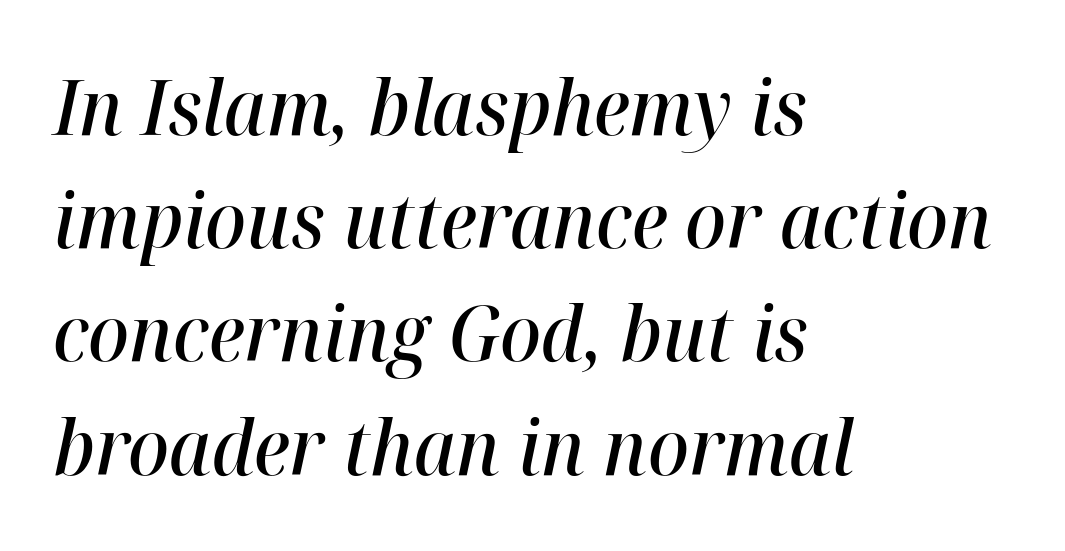
The image shows 76 px semibold type, italic (leaning right); set left-aligned, normal line spacing (1.49x), normal letter spacing, not underlined; high stroke contrast and a medium x-height.
